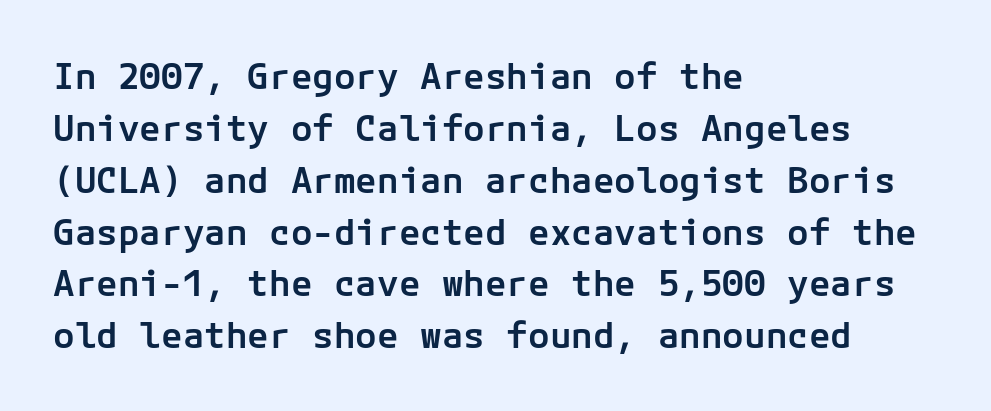
{"serif": "no", "italic": "no", "bold": "semi", "weight": "semibold", "width": "normal", "stroke_contrast": "low", "x_height": "medium", "underline": "no", "align": "left", "line_spacing": "normal", "line_spacing_ratio": 1.44, "letter_spacing": "normal", "letter_spacing_em": 0.0, "glyph_px": 36}
